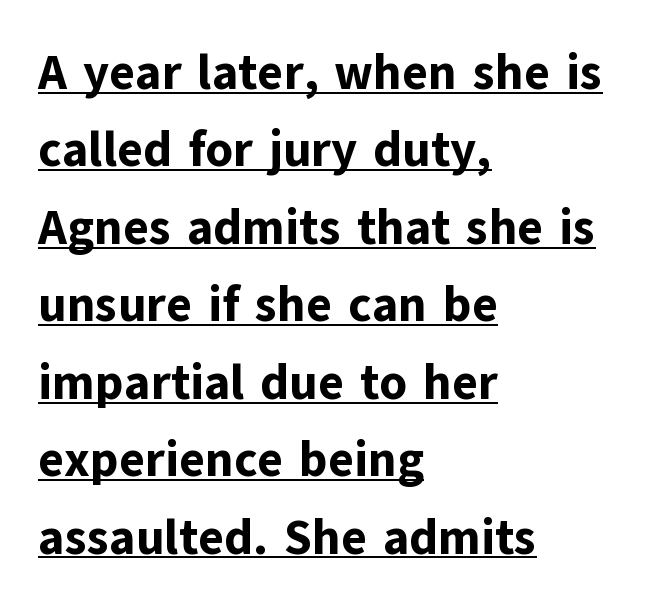
{"serif": "no", "italic": "no", "bold": "yes", "weight": "bold", "width": "normal", "stroke_contrast": "low", "x_height": "medium", "monospaced": "no", "underline": "yes", "align": "left", "line_spacing": "normal", "line_spacing_ratio": 1.58, "letter_spacing": "normal", "letter_spacing_em": 0.0, "glyph_px": 49}
